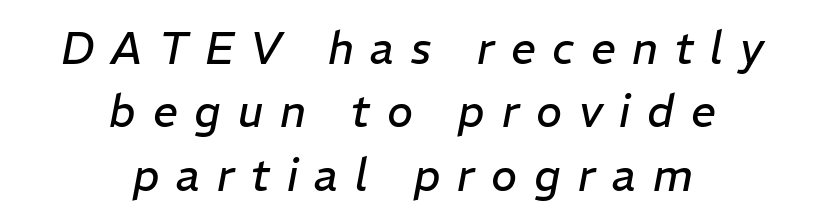
The image shows 44 px regular-weight type, italic (leaning right); set centered, normal line spacing (1.44x), unusually wide letter spacing (+0.38 em), not underlined; low stroke contrast and a medium x-height.
